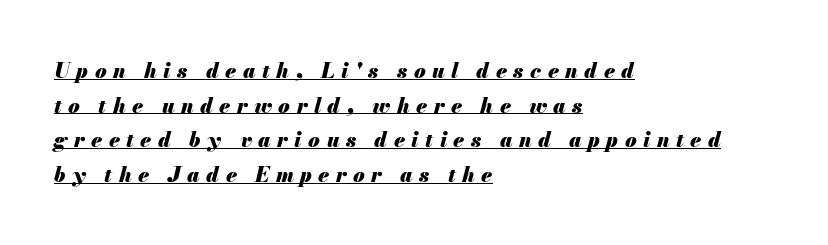
What stands out about the letter spacing? Its width — letters are far apart. Slanted lettering throughout. The face used here has the dense, thick strokes of a bold. A classic flush-left, rag-right setting is used for this passage. Reading down the column, the eye jumps a familiar distance to each next line.
